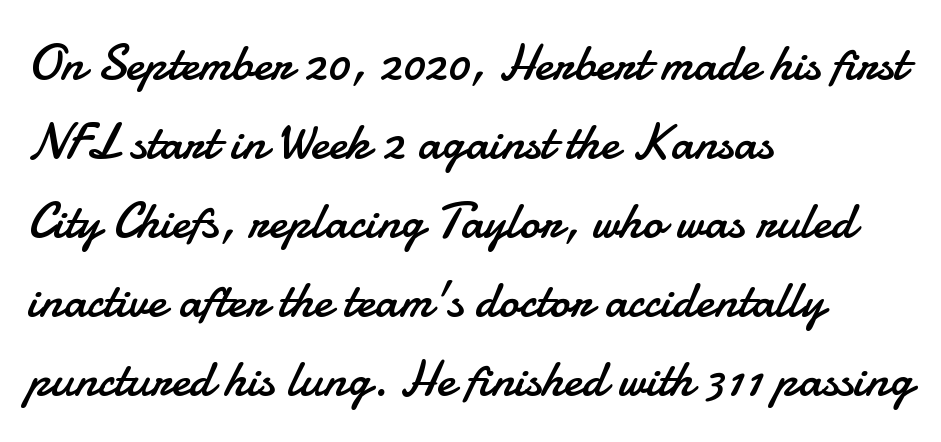
{"serif": "no", "bold": "no", "weight": "regular", "width": "normal", "stroke_contrast": "low", "x_height": "small", "monospaced": "no", "underline": "no", "align": "left", "line_spacing": "normal", "line_spacing_ratio": 1.55, "letter_spacing": "normal", "letter_spacing_em": 0.0, "glyph_px": 51}
